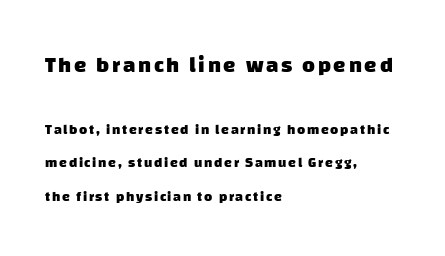
{"bold": "yes", "underline": "no", "align": "left", "line_spacing": "loose", "line_spacing_ratio": 2.41, "larger_block": "first", "size_ratio": 1.57, "glyph_px": 22}
